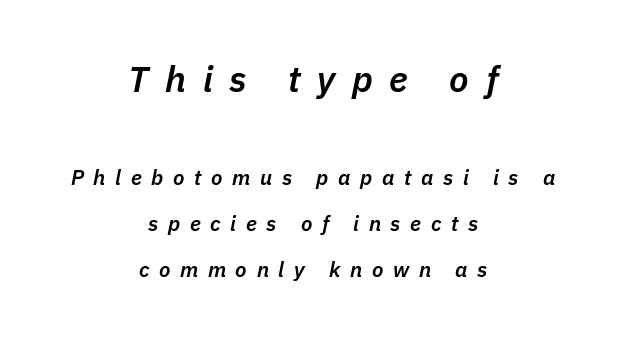
The image shows 36 px semibold type, italic (leaning right); set centered, loose line spacing (2.19x), unusually wide letter spacing (+0.46 em), not underlined; the first (top) block is 1.71x larger; low stroke contrast and a medium x-height.
